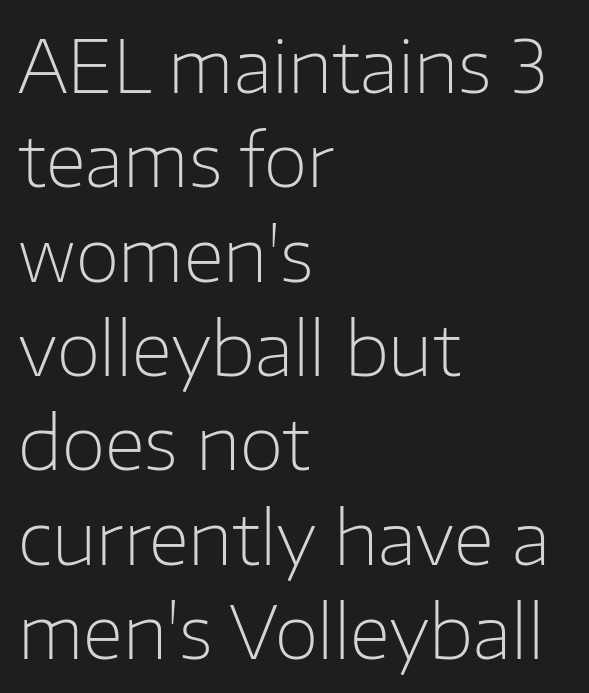
{"serif": "no", "italic": "no", "bold": "no", "weight": "light", "width": "normal", "stroke_contrast": "low", "x_height": "medium", "monospaced": "no", "underline": "no", "align": "left", "line_spacing": "normal", "line_spacing_ratio": 1.31, "letter_spacing": "normal", "letter_spacing_em": 0.0, "glyph_px": 72}
